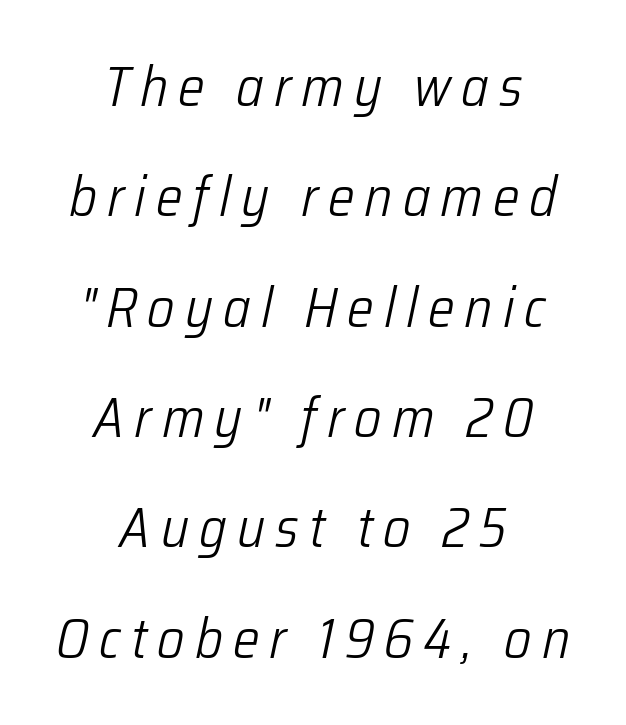
The image shows 56 px light, condensed type, italic (leaning right); set centered, loose line spacing (1.97x), not underlined; low stroke contrast and a medium x-height.
